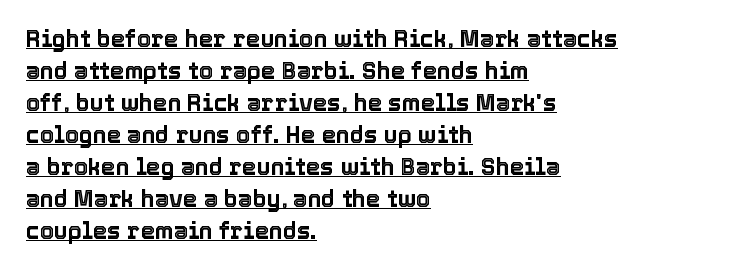
Summary of vertical rhythm: regular, with standard interline spacing. Compared with typical body copy, the letter spacing here is the same. Rendered with straight, roman letterforms. The rag falls on the right side of this text block.
